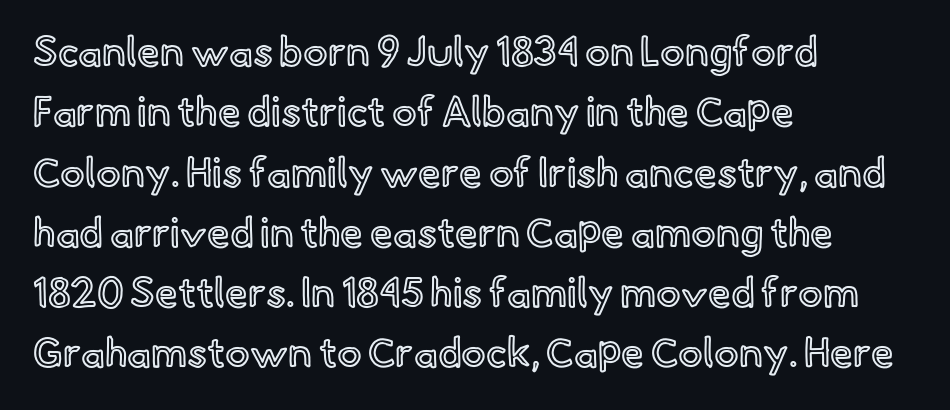
Glyph-to-glyph distance matches everyday printed text. This is roman type, the default non-slanted kind. This sample has the flowing, uneven cadence of proportional lettering. Interline gaps are of average width in this sample. The zone under the glyphs is completely vacant.
